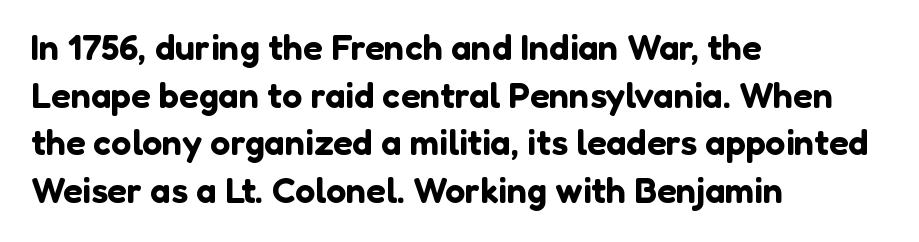
The compositor pushed each line to the left boundary. Decoration check: the copy has no underline. Characters follow at the spacing the type designer built in. A typesetter would mark this as roman, not italic. Notice how descenders clear the ascenders below comfortably — that's standard leading.
